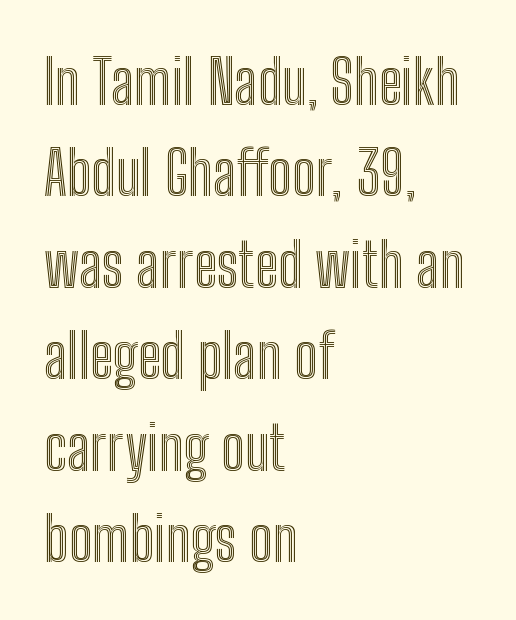
{"italic": "no", "width": "condensed", "x_height": "medium", "monospaced": "no", "underline": "no", "align": "left", "line_spacing": "normal", "line_spacing_ratio": 1.5, "letter_spacing": "normal", "letter_spacing_em": 0.0, "glyph_px": 61}
